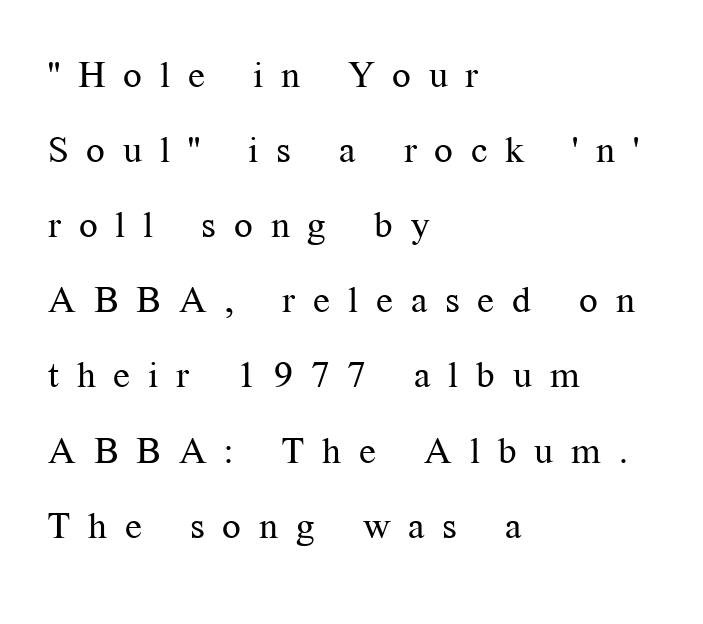
{"serif": "yes", "italic": "no", "bold": "no", "weight": "regular", "width": "normal", "stroke_contrast": "medium", "x_height": "medium", "monospaced": "no", "underline": "no", "align": "left", "line_spacing": "loose", "line_spacing_ratio": 2.03, "letter_spacing": "wide", "letter_spacing_em": 0.48, "glyph_px": 37}
